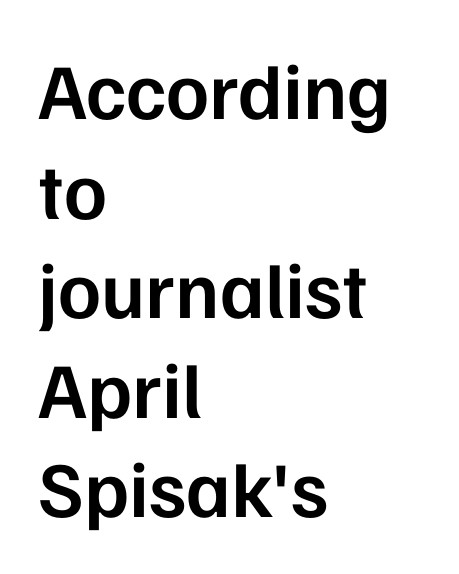
The image shows 79 px semibold sans-serif type, upright; set left-aligned, normal line spacing (1.26x), normal letter spacing, not underlined; low stroke contrast and a medium x-height.
